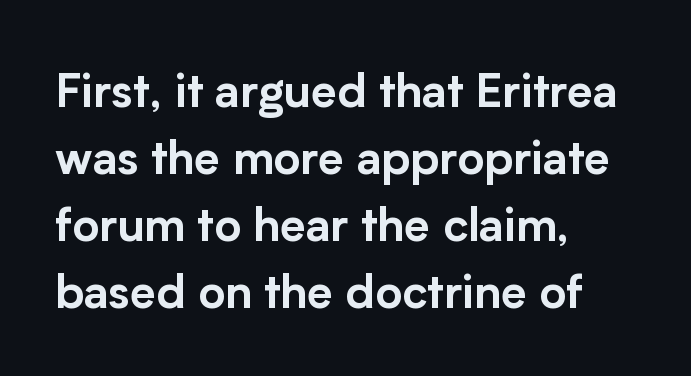
The image shows 46 px sans-serif type, upright; set left-aligned, normal line spacing (1.46x), normal letter spacing, not underlined; low stroke contrast and a medium x-height.
